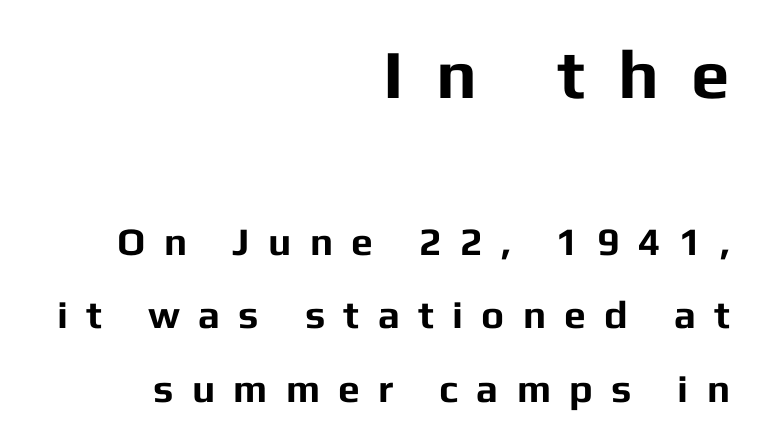
These lines were composed using upright roman letters. Words float on clear page, feet unadorned. The earlier block is typeset at a bigger size than the later block. Think of a printed novel: that variable character pitch is what you see here.
